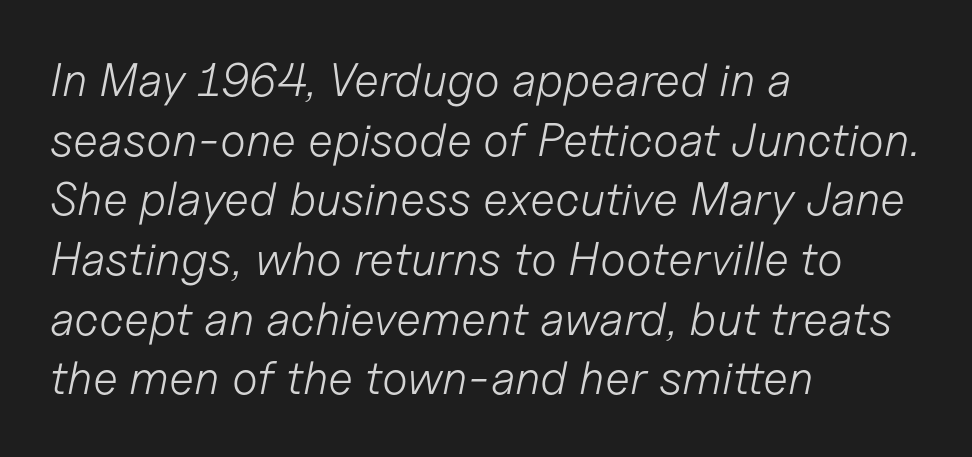
{"italic": "yes", "lean": "right", "slant_degrees": 11, "bold": "no", "weight": "light", "width": "normal", "stroke_contrast": "low", "x_height": "medium", "monospaced": "no", "underline": "no", "align": "left", "line_spacing": "normal", "line_spacing_ratio": 1.27, "letter_spacing": "normal", "letter_spacing_em": 0.0, "glyph_px": 47}
